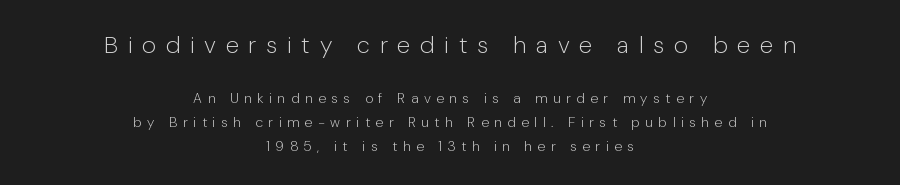
Q: Is the text bold? A: No.
Q: Is the text italic (slanted)? A: No, it is upright.
Q: Is the text underlined? A: No.
Q: How is the paragraph aligned? A: Centered.
Q: Is the spacing between letters normal or unusually wide? A: Unusually wide.
Q: Is the spacing between lines tight, normal or loose? A: Normal.
Q: Which block of text is set in a larger size, the first (top) or the second (bottom)? A: The first (top) one.
